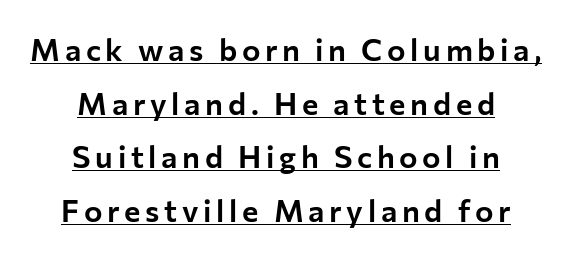
Posture: upright roman. These lines are composed in type without serifs. The paragraph shown floats in the horizontal middle. Think of a printed novel: that variable character pitch is what you see here. Glance below the letters and you will spot a drawn line.
